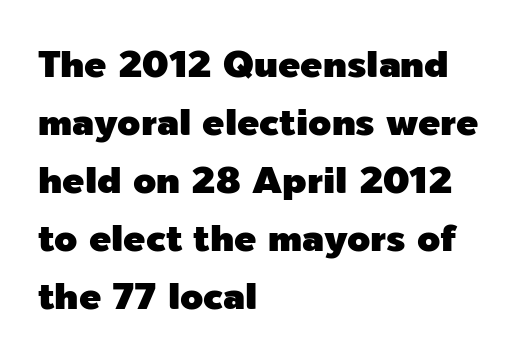
Italic? Not at all — the glyphs are vertical. Short note: letters normally spaced. Just letters on the line, the space beneath them empty. The passage shown is typeset with a sans-serif family. The designer left line spacing at the default.
